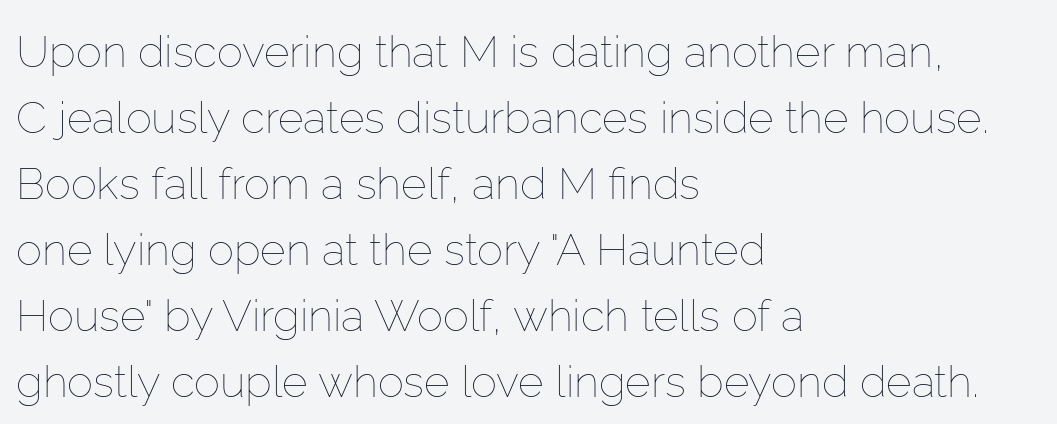
Compared with typical body copy, the letter spacing here is the same. The gap between lines stays unmarked. Leading matches the norm, producing a regular column. Line beginnings align vertically; line endings do not.
